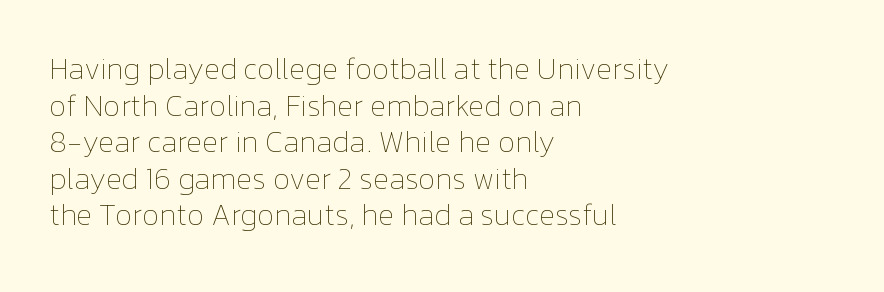
The passage shown is typed in a proportional face where columns would drift. Is the stroke heavy? The answer is a plain regular-or-lighter. The letters sit at their default tracking, neither squeezed nor spread. Is there any slant? The stems are plumb. The glyphs are unaccompanied by any horizontal stroke below them. A classic flush-left, rag-right setting is used for this passage.
